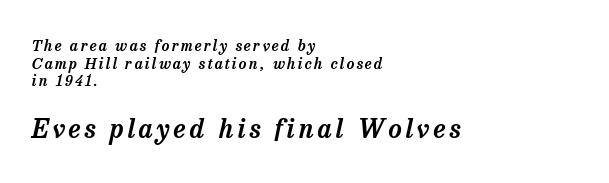
Notice how the stems are inclined rather than vertical — that's the hallmark of italics. A student would call this left alignment; a typographer would say flush left, rag right. The glyphs are unaccompanied by any horizontal stroke below them. The emphasis by scale lands on block number two, below.
